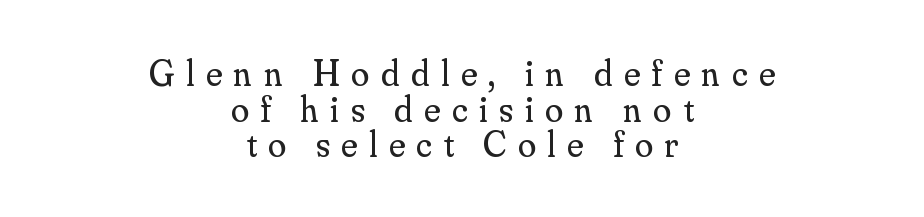
Q: Is the text bold? A: No.
Q: Is the text italic (slanted)? A: No, it is upright.
Q: Is the typeface a serif or a sans-serif typeface? A: Serif.
Q: Is the text underlined? A: No.
Q: How is the paragraph aligned? A: Centered.
Q: Is the spacing between letters normal or unusually wide? A: Unusually wide.
Q: Is the spacing between lines tight, normal or loose? A: Tight.
Q: Width (condensed, normal, or wide)? A: Normal.
Q: Stroke contrast? A: Medium.
Q: x-height? A: Small.
Q: Monospaced? A: No.
